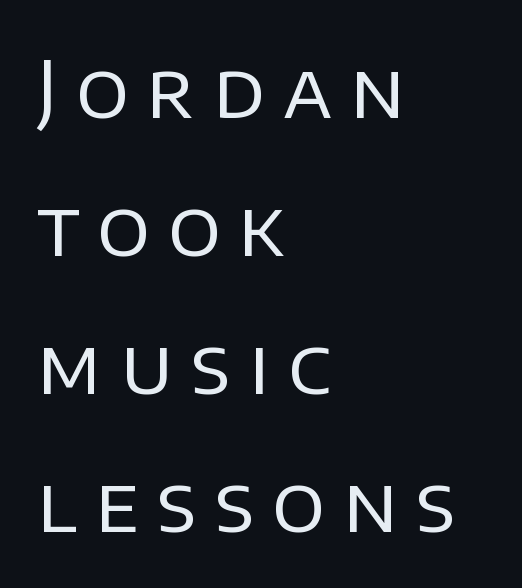
These lines are rendered in a variable-pitch font. Inter-character spacing is expanded well beyond the font's built-in metrics. A typesetter would label this face a sans. Does the copy run flush right? No — it runs flush left. Upright lettering throughout. The glyphs are unaccompanied by any horizontal stroke below them.
